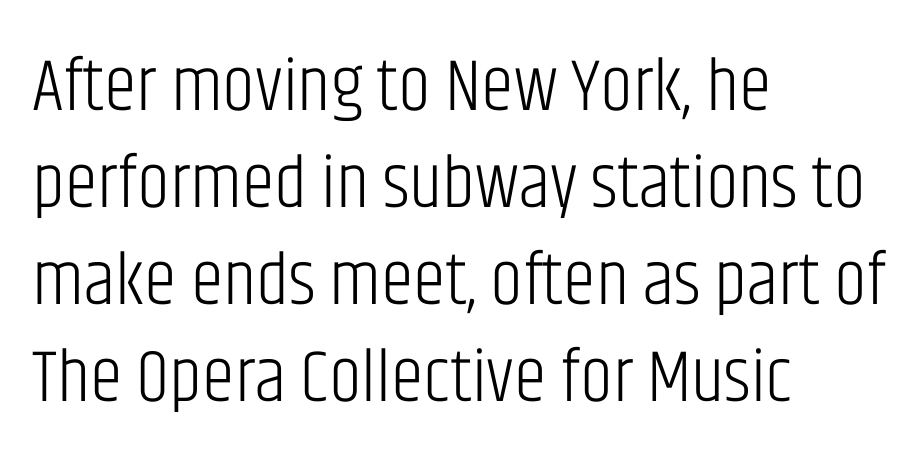
Q: Is the text bold? A: No.
Q: Is the text italic (slanted)? A: No, it is upright.
Q: Is the typeface a serif or a sans-serif typeface? A: Sans-serif.
Q: Is the text underlined? A: No.
Q: How is the paragraph aligned? A: Left-aligned.
Q: Is the spacing between letters normal or unusually wide? A: Normal.
Q: Is the spacing between lines tight, normal or loose? A: Normal.
Q: Width (condensed, normal, or wide)? A: Condensed.
Q: Stroke contrast? A: Low.
Q: x-height? A: Large.
Q: Monospaced? A: No.
